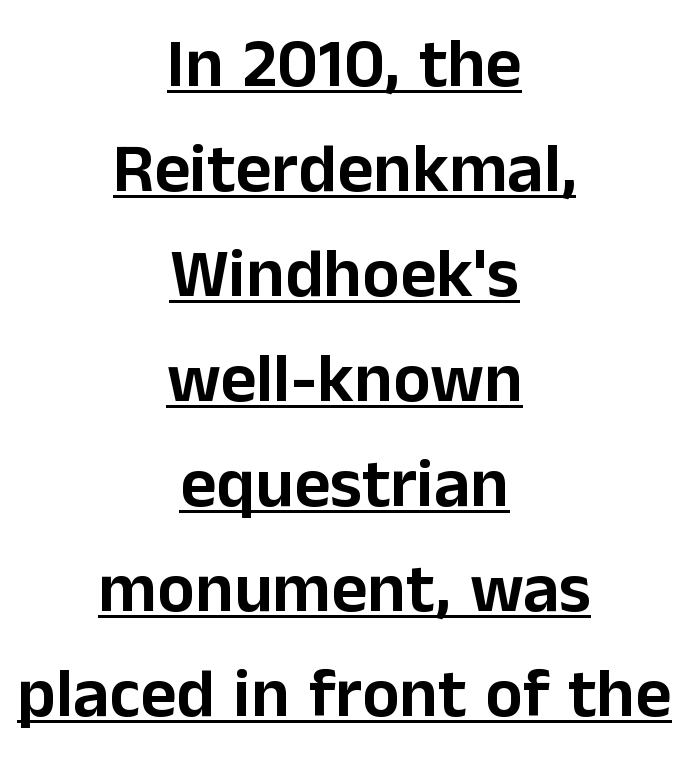
{"serif": "no", "italic": "no", "width": "normal", "stroke_contrast": "low", "x_height": "medium", "monospaced": "no", "underline": "yes", "align": "center", "line_spacing": "normal", "line_spacing_ratio": 1.5, "letter_spacing": "normal", "letter_spacing_em": 0.0, "glyph_px": 70}
